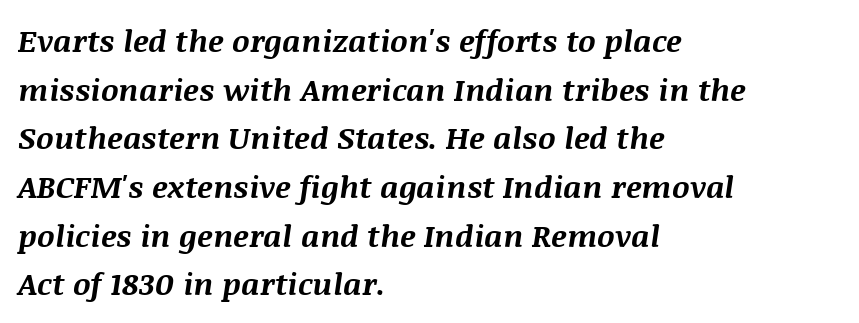
The horizontal fit of the characters is conventional and even. Does the weight exceed regular? Yes, all the way to bold. The rendering uses a moderate line-height, typical for paragraphs. Spacing verdict: proportional, widths tailored to each character. Bare-footed words on every line. Tall strokes in this sample are angled rather than plumb.
